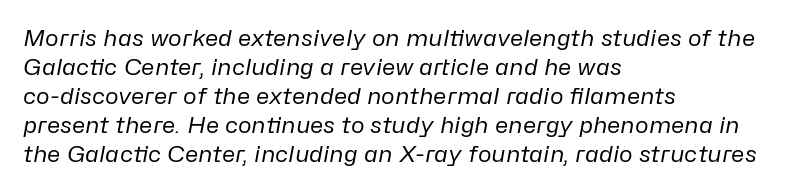
The gaps between neighbouring characters are ordinary and unremarkable. Just letters on the line, the space beneath them empty. The passage is arranged the way most books set body copy — flush left. Italic: yes, the glyphs are oblique. The weight would be labelled regular, book, light, or lighter still.
